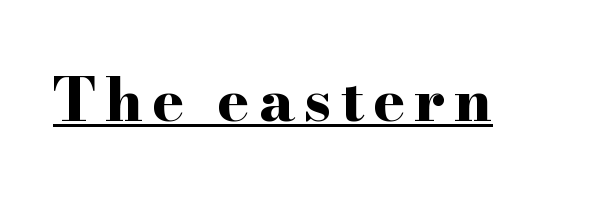
The image shows 60 px bold, wide serif type, upright; set underlined; high stroke contrast and a small x-height.
